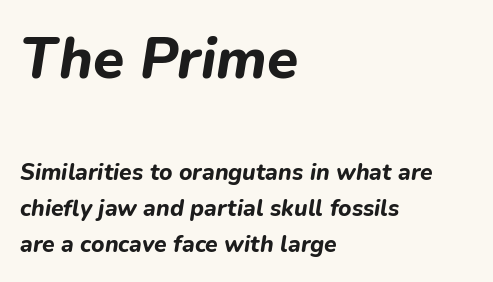
Q: Is the text bold? A: Yes.
Q: Is the text italic (slanted)? A: Yes, it leans right by about 9 degrees.
Q: Is the text underlined? A: No.
Q: How is the paragraph aligned? A: Left-aligned.
Q: Is the spacing between letters normal or unusually wide? A: Normal.
Q: Is the spacing between lines tight, normal or loose? A: Normal.
Q: Which block of text is set in a larger size, the first (top) or the second (bottom)? A: The first (top) one.
Q: Width (condensed, normal, or wide)? A: Normal.
Q: Stroke contrast? A: Low.
Q: x-height? A: Medium.
Q: Monospaced? A: No.
